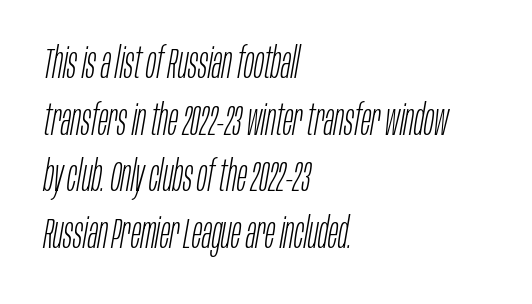
{"italic": "yes", "lean": "right", "slant_degrees": 10, "bold": "no", "weight": "light", "width": "condensed", "stroke_contrast": "low", "x_height": "large", "monospaced": "no", "underline": "no", "align": "left", "line_spacing": "normal", "line_spacing_ratio": 1.35, "letter_spacing": "normal", "letter_spacing_em": 0.0, "glyph_px": 42}
